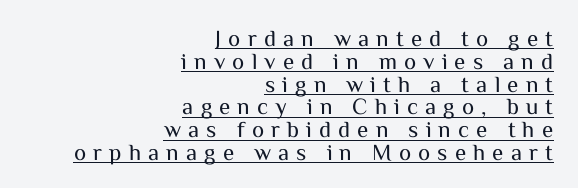
Visually the block forms a straight wall on the right and a jagged coastline on the left. No heavy texture on the line: the type isn't bold. Somebody hit Ctrl+U on this one — the words are underlined. Compared with typical body copy, the letter spacing here is much looser.
